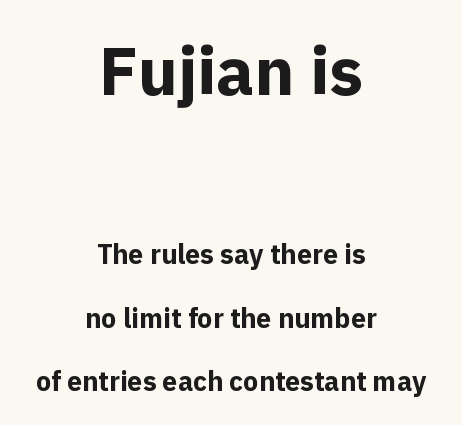
Notice the wide empty band between every row — that's loose leading. Tracking here is standard; glyphs follow each other at the usual distance. Ordinary non-slanted type is in use. Decoration check: the copy has no underline.
